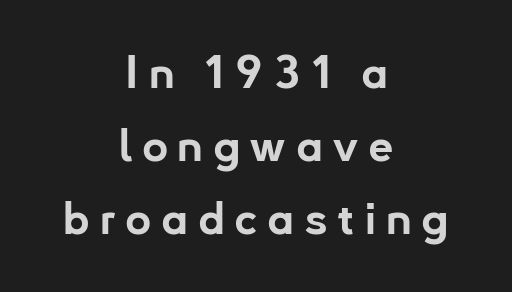
The image shows 45 px bold sans-serif type, upright; set centered, normal line spacing (1.62x), unusually wide letter spacing (+0.21 em), not underlined; low stroke contrast and a small x-height.
